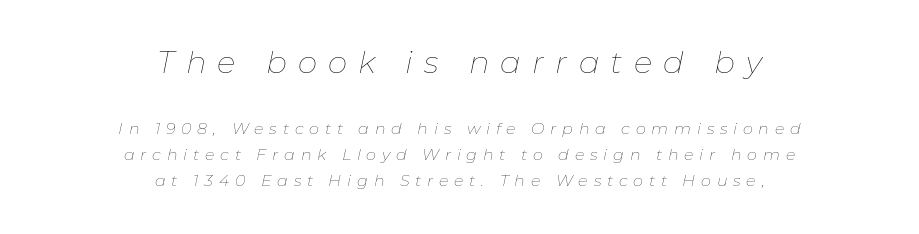
The text block is weighted toward neither margin, spreading evenly from the middle. Short note: letters widely spaced. Summary of weight: not heavy and not bold. The composition opens big and finishes small. Style check: oblique. Is this a fixed-width face? No — the glyphs have proportional, varying widths.
